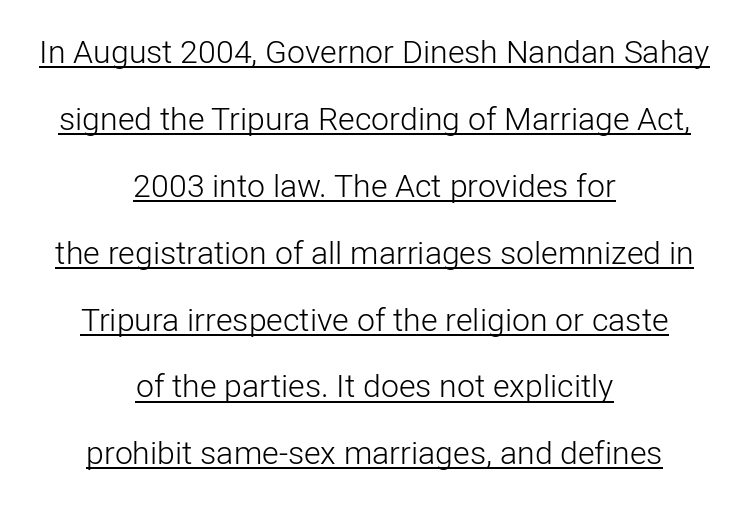
Q: Is the text bold? A: No.
Q: Is the text italic (slanted)? A: No, it is upright.
Q: Is the typeface a serif or a sans-serif typeface? A: Sans-serif.
Q: Is the text underlined? A: Yes.
Q: How is the paragraph aligned? A: Centered.
Q: Is the spacing between letters normal or unusually wide? A: Normal.
Q: Is the spacing between lines tight, normal or loose? A: Loose.
Q: Width (condensed, normal, or wide)? A: Normal.
Q: Stroke contrast? A: Low.
Q: x-height? A: Medium.
Q: Monospaced? A: No.
